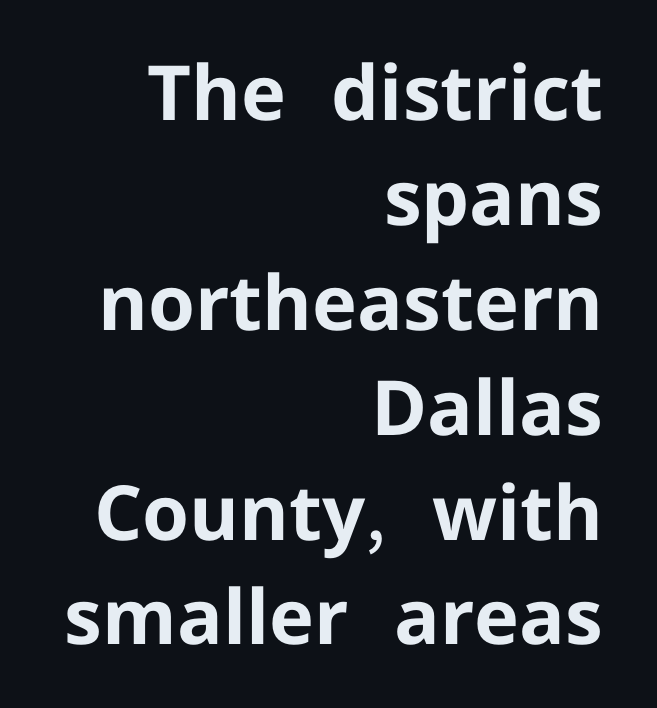
Q: Is the text bold? A: Yes.
Q: Is the text italic (slanted)? A: No, it is upright.
Q: Is the typeface a serif or a sans-serif typeface? A: Sans-serif.
Q: Is the text underlined? A: No.
Q: How is the paragraph aligned? A: Right-aligned.
Q: Is the spacing between letters normal or unusually wide? A: Normal.
Q: Is the spacing between lines tight, normal or loose? A: Normal.
Q: Width (condensed, normal, or wide)? A: Normal.
Q: Stroke contrast? A: Low.
Q: x-height? A: Medium.
Q: Monospaced? A: No.
